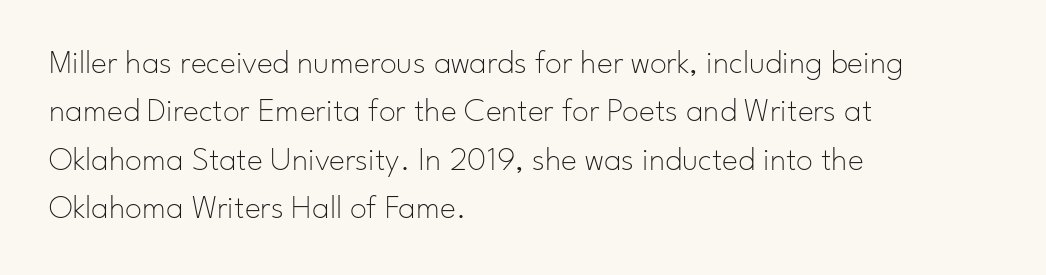
Q: Is the text bold? A: No.
Q: Is the text italic (slanted)? A: No, it is upright.
Q: Is the typeface a serif or a sans-serif typeface? A: Sans-serif.
Q: Is the text underlined? A: No.
Q: How is the paragraph aligned? A: Left-aligned.
Q: Is the spacing between letters normal or unusually wide? A: Normal.
Q: Is the spacing between lines tight, normal or loose? A: Normal.
Q: Width (condensed, normal, or wide)? A: Normal.
Q: Stroke contrast? A: Low.
Q: x-height? A: Small.
Q: Monospaced? A: No.
